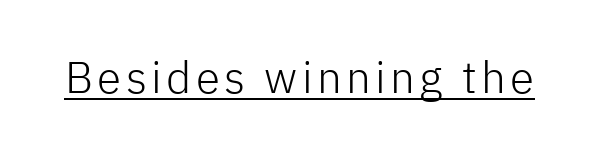
This sample has the flowing, uneven cadence of proportional lettering. The type family on display is of the sans-serif kind. Heft: none added — not bold. Every stem runs plumb, perpendicular to the baseline.
